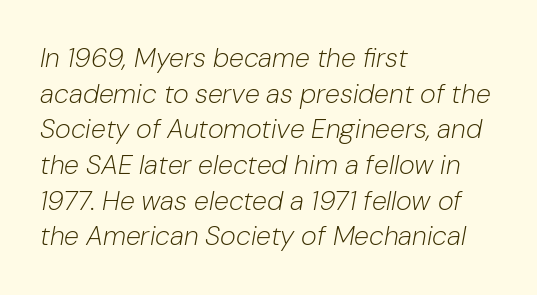
{"italic": "yes", "lean": "right", "slant_degrees": 10, "bold": "no", "underline": "no", "align": "left", "line_spacing": "normal", "line_spacing_ratio": 1.32, "letter_spacing": "normal", "letter_spacing_em": 0.0, "glyph_px": 27}
